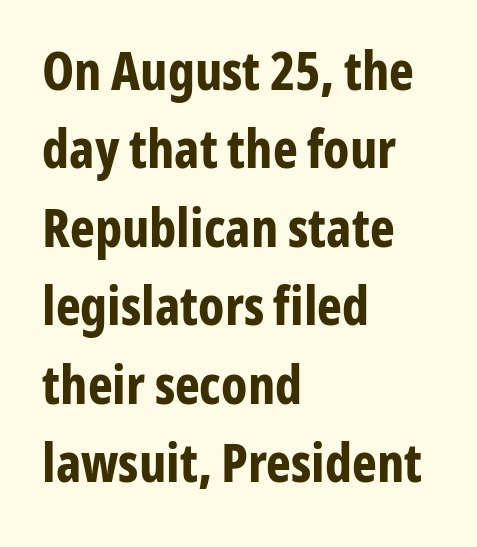
Clear beneath every line of the passage. Stroke thickness is high; the sample reads as a true bold. This rendering uses left alignment, leaving the right contour irregular. Check where the strokes stop: nothing finishes them off — pure sans.
